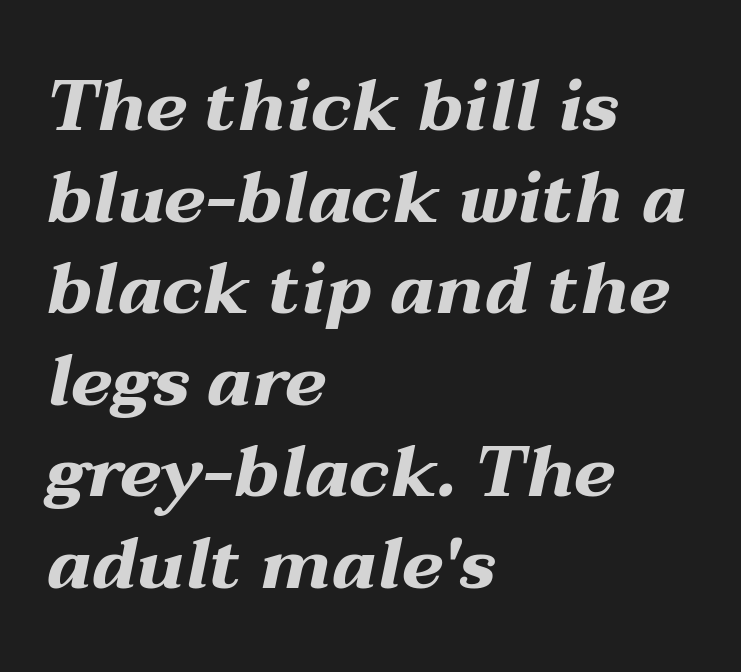
Q: Is the text bold? A: Yes.
Q: Is the text italic (slanted)? A: Yes, it leans right by about 12 degrees.
Q: Is the text underlined? A: No.
Q: How is the paragraph aligned? A: Left-aligned.
Q: Is the spacing between letters normal or unusually wide? A: Normal.
Q: Is the spacing between lines tight, normal or loose? A: Normal.
Q: Width (condensed, normal, or wide)? A: Wide.
Q: Stroke contrast? A: Medium.
Q: x-height? A: Medium.
Q: Monospaced? A: No.
